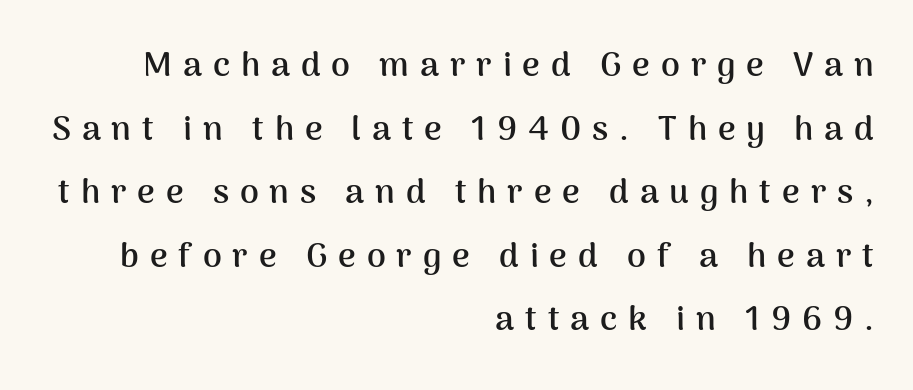
Proportional: the letters do not fall into vertical columns. Notice how the stems are strictly vertical — no italics here. Students, this is bold: see how much ink each stroke carries. The typeface chosen for these lines omits serifs.
